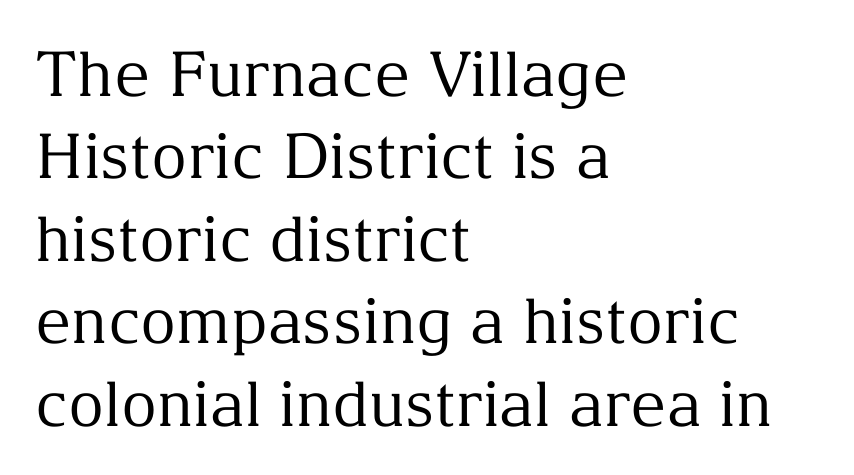
The image shows 62 px regular-weight serif type, upright; set left-aligned, normal line spacing (1.33x), normal letter spacing, not underlined; medium stroke contrast and a medium x-height.
